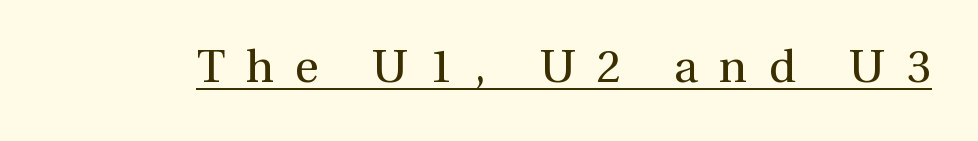
{"serif": "yes", "italic": "no", "bold": "no", "weight": "regular", "width": "normal", "stroke_contrast": "medium", "x_height": "medium", "monospaced": "no", "underline": "yes", "letter_spacing": "wide", "letter_spacing_em": 0.46, "glyph_px": 46}
